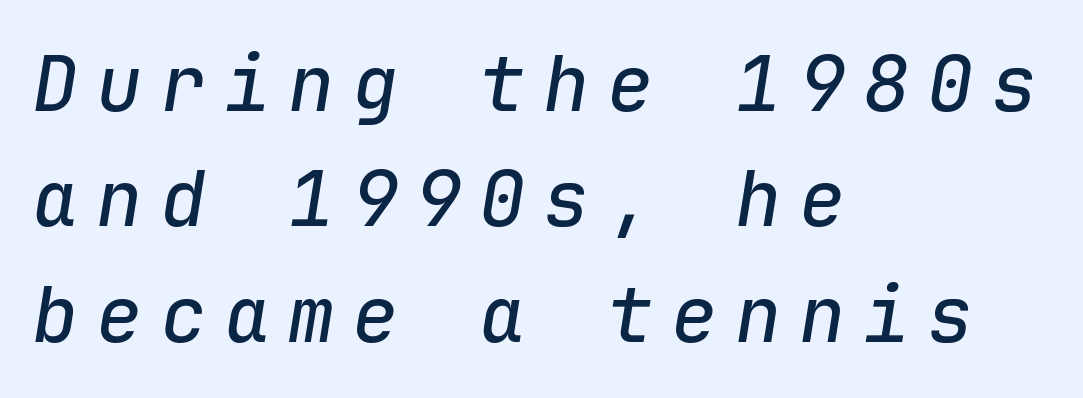
Q: Is the text italic (slanted)? A: Yes, it leans right by about 9 degrees.
Q: Is the text underlined? A: No.
Q: How is the paragraph aligned? A: Left-aligned.
Q: Is the spacing between letters normal or unusually wide? A: Unusually wide.
Q: Is the spacing between lines tight, normal or loose? A: Normal.
Q: Width (condensed, normal, or wide)? A: Normal.
Q: Stroke contrast? A: Low.
Q: x-height? A: Medium.
Q: Monospaced? A: Yes.
